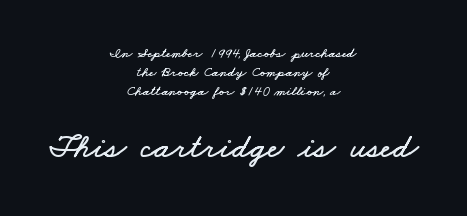
Interline gaps are of average width in this sample. The lines are quadded center. These lines are rendered in a variable-pitch font. A clean baseline with only descenders dipping below it. You get the small type first, then a jump to larger type.
